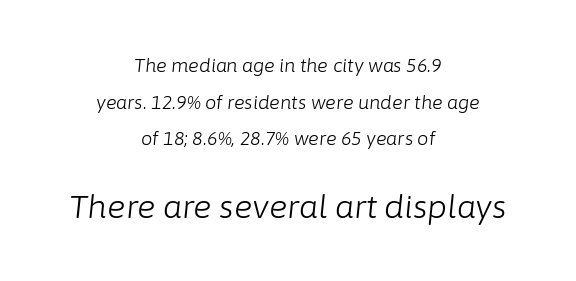
Summary of vertical rhythm: relaxed, with wide interline spacing. Each stroke keeps to a modest, everyday thickness or less. Do the characters align in a grid? No, the font is proportional. What stands out about the letter spacing? Nothing — it is the standard amount. The font's italic variant was chosen for this text. The rendering positions every line midway between the sides.
